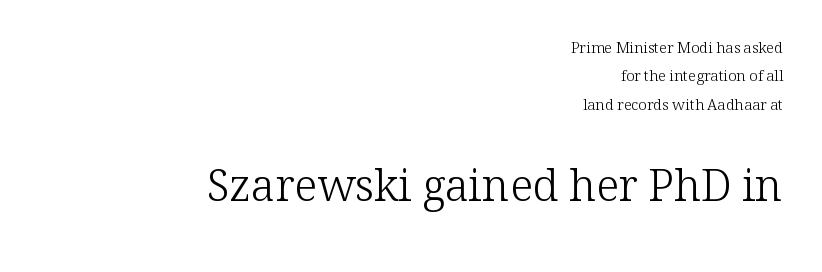
Q: Is the text bold? A: No.
Q: Is the text italic (slanted)? A: No, it is upright.
Q: Is the typeface a serif or a sans-serif typeface? A: Serif.
Q: Is the text underlined? A: No.
Q: How is the paragraph aligned? A: Right-aligned.
Q: Is the spacing between letters normal or unusually wide? A: Normal.
Q: Is the spacing between lines tight, normal or loose? A: Loose.
Q: Which block of text is set in a larger size, the first (top) or the second (bottom)? A: The second (bottom) one.
Q: Width (condensed, normal, or wide)? A: Normal.
Q: Stroke contrast? A: Low.
Q: x-height? A: Medium.
Q: Monospaced? A: No.
